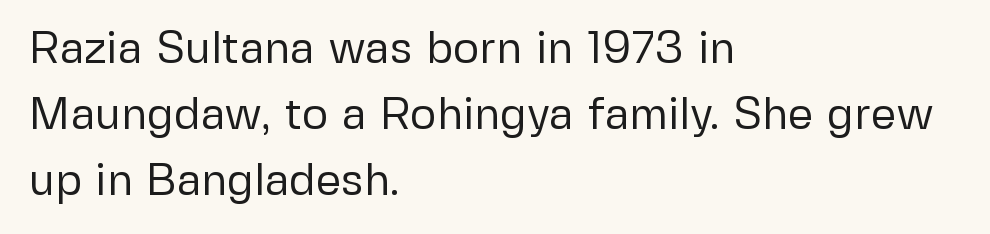
The image shows 45 px regular-weight sans-serif type, upright; set left-aligned, normal line spacing (1.47x), normal letter spacing, not underlined; low stroke contrast and a medium x-height.
